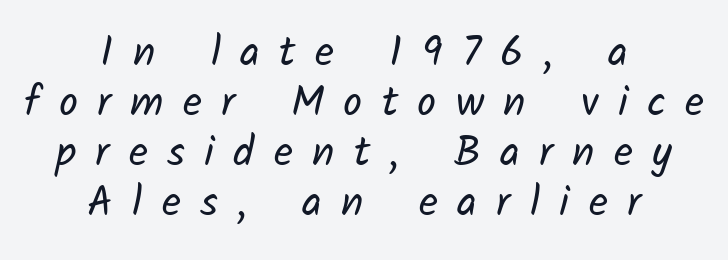
The specimen omits any rule beneath the text block's lines. One-word summary of the alignment: center. To sum up the face: it is a sans, with no serifs. Nothing heavy about these letters — not bold at all.
